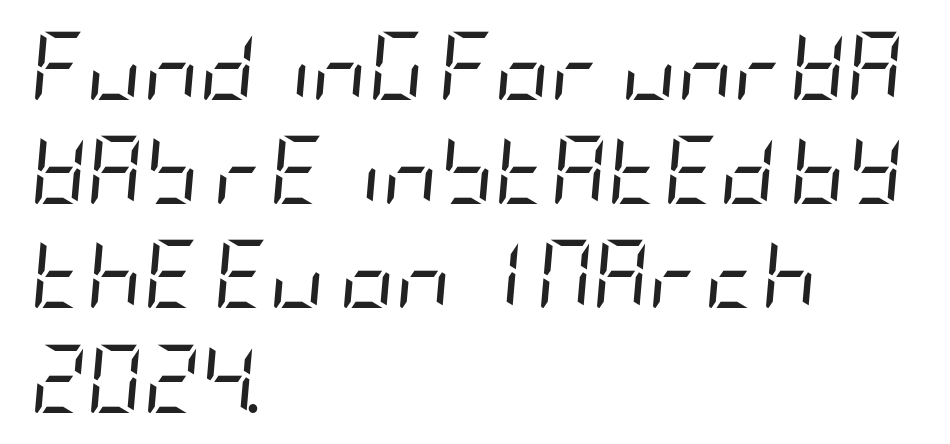
{"italic": "yes", "lean": "right", "slant_degrees": 5, "bold": "no", "weight": "regular", "width": "condensed", "stroke_contrast": "low", "x_height": "large", "underline": "no", "align": "left", "line_spacing": "normal", "line_spacing_ratio": 1.51, "letter_spacing": "normal", "letter_spacing_em": 0.0, "glyph_px": 69}
